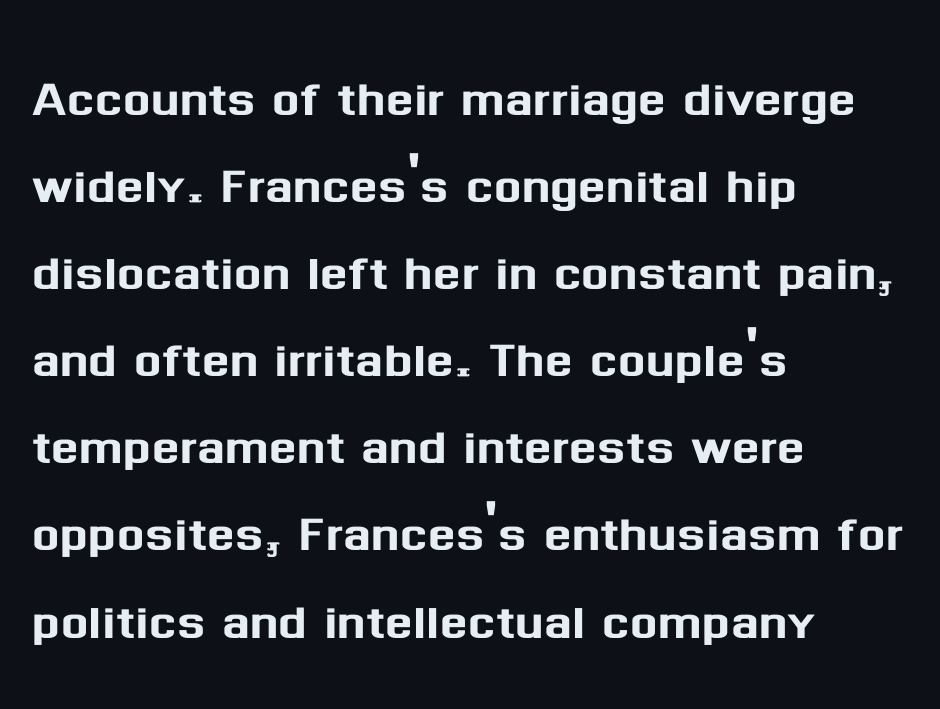
Is there much room between lines? A standard amount, neither cramped nor airy. Serif or sans? Sans — the stroke terminals are bare. Here the designer chose a conventional face with non-uniform glyph widths. You can tell it's not italic because the verticals are truly vertical. Left-aligned paragraph, ragged on the right.
